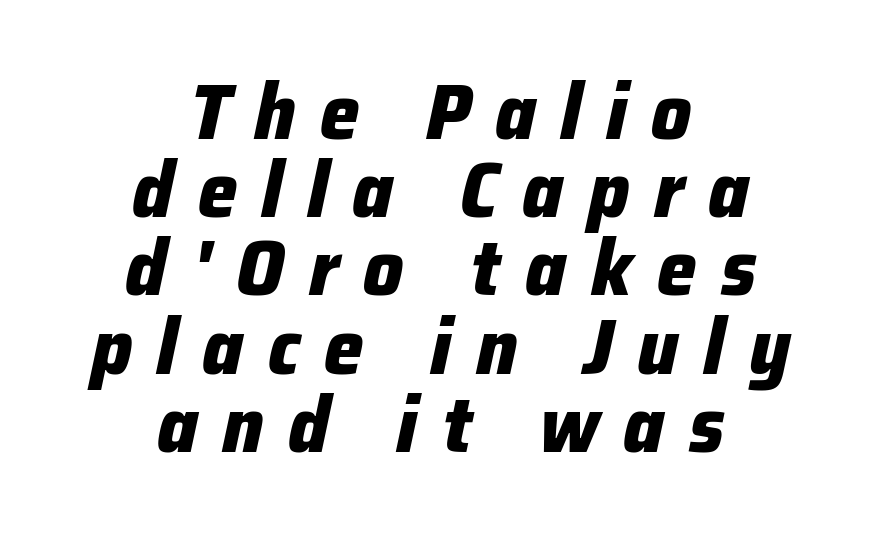
{"italic": "yes", "lean": "right", "slant_degrees": 12, "bold": "yes", "weight": "heavy", "width": "normal", "stroke_contrast": "low", "x_height": "medium", "monospaced": "no", "underline": "no", "align": "center", "line_spacing": "tight", "line_spacing_ratio": 0.99, "letter_spacing": "wide", "letter_spacing_em": 0.31, "glyph_px": 79}
